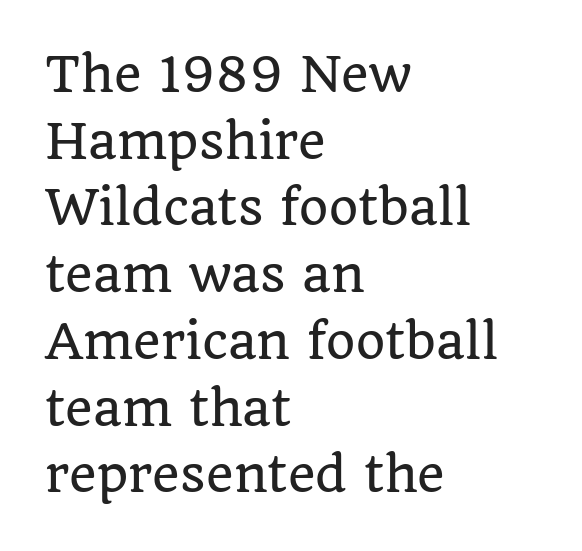
The image shows 47 px serif type, upright; set left-aligned, normal line spacing (1.42x), normal letter spacing, not underlined; low stroke contrast and a large x-height.
